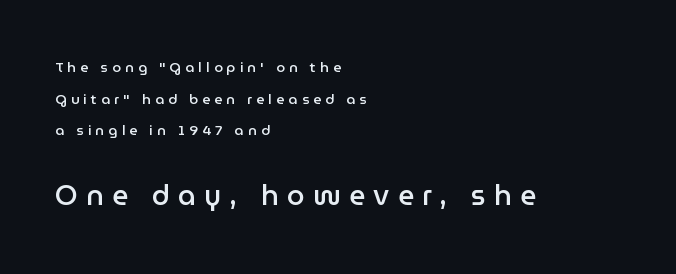
Top chunk: small. Bottom chunk: large. The letters advance in unequal steps, a hallmark of proportional type. This is the in-between weight designers call semibold or demi. Descender tails drop into unmarked territory.
